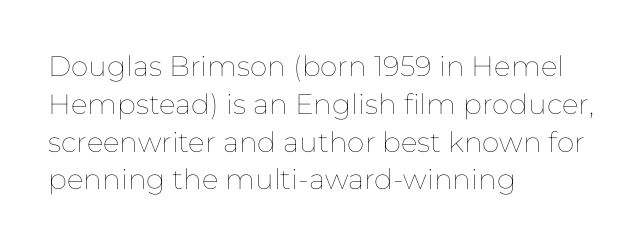
Q: Is the text bold? A: No.
Q: Is the text italic (slanted)? A: No, it is upright.
Q: Is the text underlined? A: No.
Q: How is the paragraph aligned? A: Left-aligned.
Q: Is the spacing between letters normal or unusually wide? A: Normal.
Q: Is the spacing between lines tight, normal or loose? A: Normal.
Q: Width (condensed, normal, or wide)? A: Normal.
Q: Stroke contrast? A: Low.
Q: x-height? A: Medium.
Q: Monospaced? A: No.
